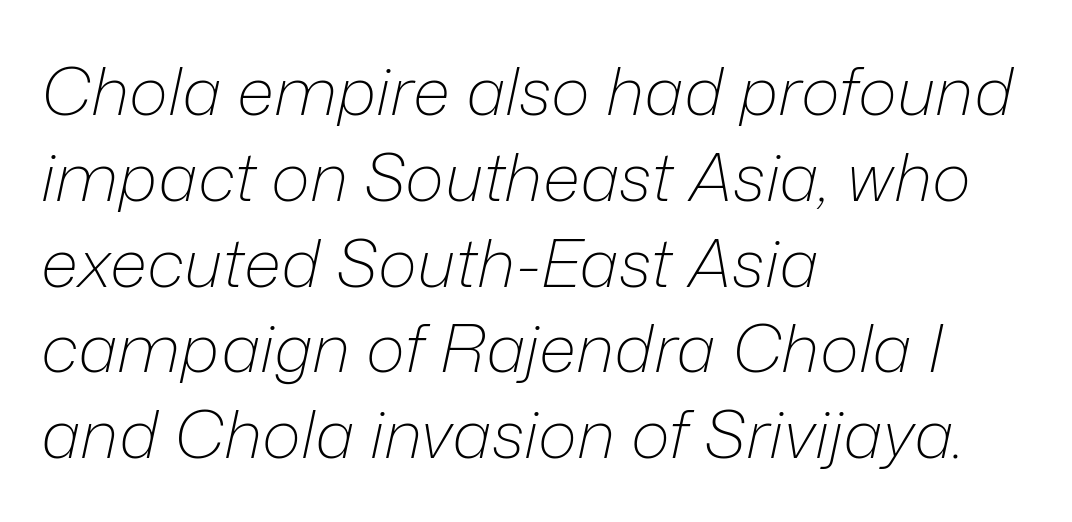
Q: Is the text bold? A: No.
Q: Is the text italic (slanted)? A: Yes, it leans right by about 12 degrees.
Q: Is the text underlined? A: No.
Q: How is the paragraph aligned? A: Left-aligned.
Q: Is the spacing between letters normal or unusually wide? A: Normal.
Q: Is the spacing between lines tight, normal or loose? A: Normal.
Q: Width (condensed, normal, or wide)? A: Normal.
Q: Stroke contrast? A: Low.
Q: x-height? A: Medium.
Q: Monospaced? A: No.
